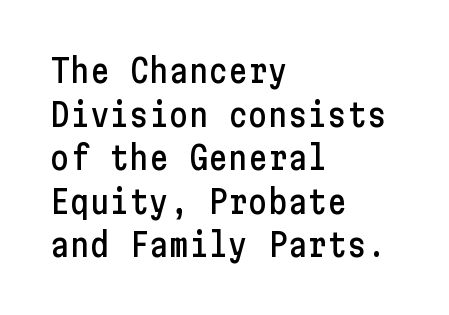
The face used here is rendered with its standard letterfit. The characters display no serif detailing; their extremities are plain. Posture: upright roman. Typeset ragged right — the left edge is the straight one. Type without underlining. The passage shown stacks its lines at a standard gap.
